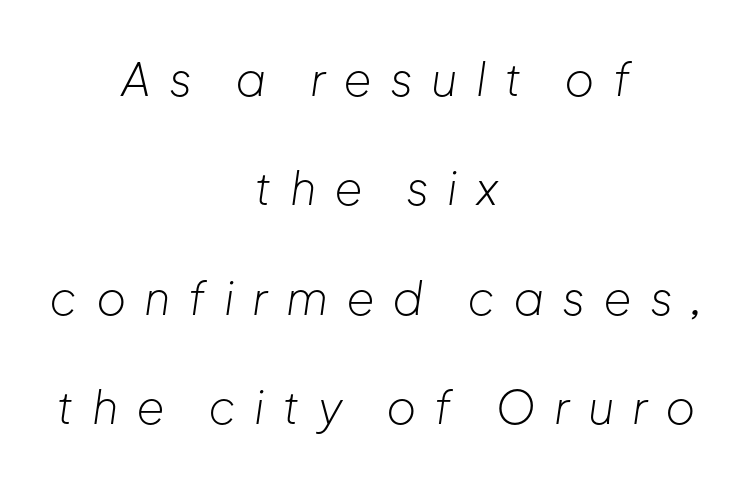
{"italic": "yes", "lean": "right", "slant_degrees": 8, "bold": "no", "weight": "light", "width": "normal", "stroke_contrast": "low", "x_height": "medium", "monospaced": "no", "underline": "no", "align": "center", "line_spacing": "loose", "line_spacing_ratio": 2.38, "letter_spacing": "wide", "letter_spacing_em": 0.39, "glyph_px": 46}
